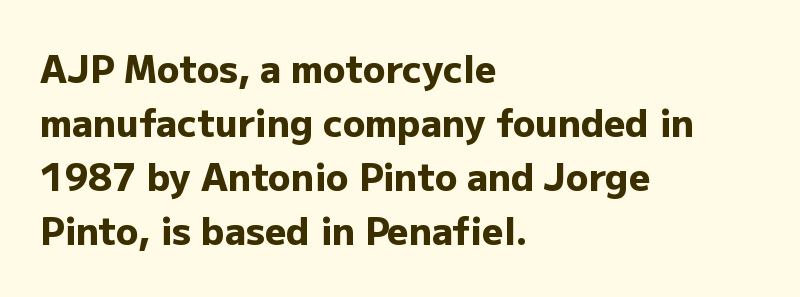
The image shows 37 px heavy sans-serif type, upright; set left-aligned, normal line spacing (1.46x), normal letter spacing, not underlined; low stroke contrast and a medium x-height.
